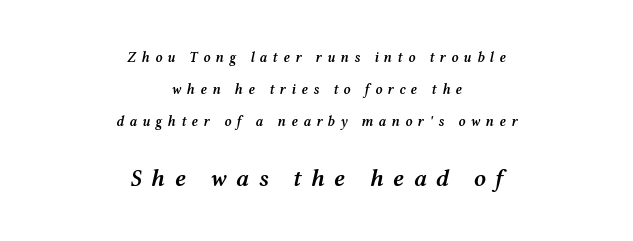
{"italic": "yes", "lean": "right", "slant_degrees": 12, "bold": "semi", "underline": "no", "align": "center", "line_spacing": "loose", "line_spacing_ratio": 2.28, "letter_spacing": "wide", "letter_spacing_em": 0.38, "larger_block": "second", "size_ratio": 1.71, "glyph_px": 24}
